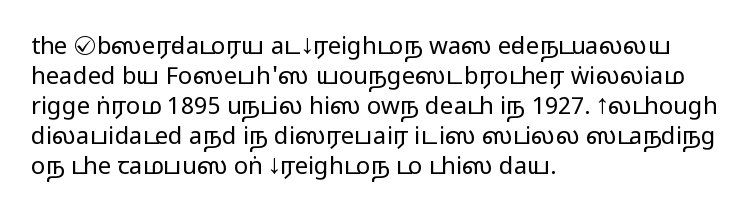
Q: Is the text bold? A: No.
Q: Is the text italic (slanted)? A: No, it is upright.
Q: Is the text underlined? A: No.
Q: How is the paragraph aligned? A: Left-aligned.
Q: Is the spacing between letters normal or unusually wide? A: Normal.
Q: Is the spacing between lines tight, normal or loose? A: Normal.
